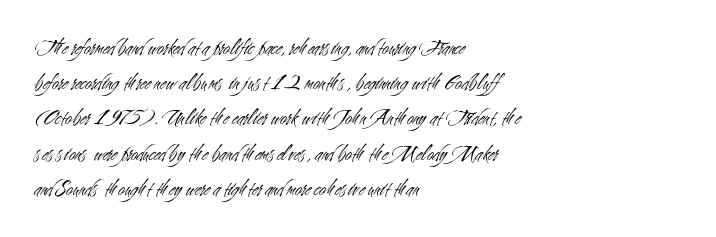
A typesetter would call this leading conventional body-copy spacing. Casual observation: everything's shoved over to the left. Counters stay open thanks to moderate or lighter strokes. No extra tracking has been applied to these lines. The gap between lines stays unmarked.
